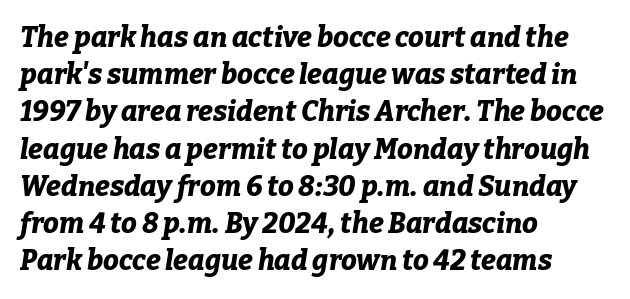
The image shows 28 px bold type, italic (leaning right); set left-aligned, normal line spacing (1.33x), normal letter spacing, not underlined; low stroke contrast and a medium x-height.
